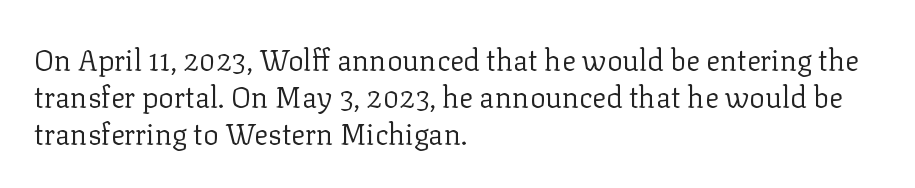
{"serif": "yes", "italic": "no", "bold": "no", "weight": "regular", "width": "normal", "stroke_contrast": "low", "x_height": "medium", "monospaced": "no", "underline": "no", "align": "left", "line_spacing": "normal", "line_spacing_ratio": 1.27, "letter_spacing": "normal", "letter_spacing_em": 0.0, "glyph_px": 29}
